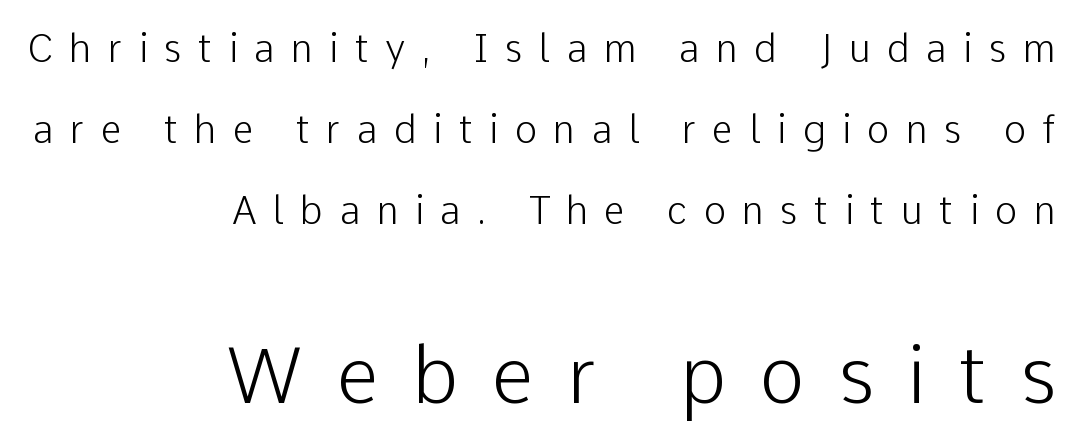
The image shows 77 px light sans-serif type, upright; set right-aligned, loose line spacing (2.13x), unusually wide letter spacing (+0.43 em), not underlined; the second (bottom) block is 2.03x larger; low stroke contrast and a medium x-height.
